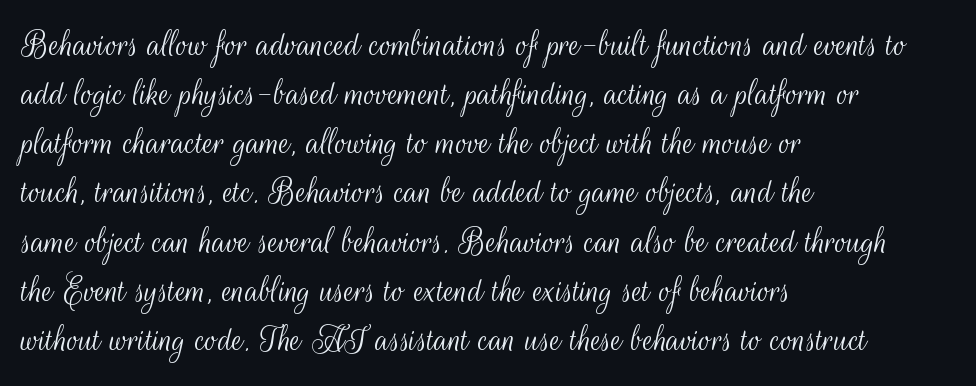
Just letters on the line, the space beneath them empty. Weight class: somewhere from thin through regular. Interline gaps are of average width in this sample. Caption: standard tracking, unaltered. The rendering anchors every line to the left-hand side.
